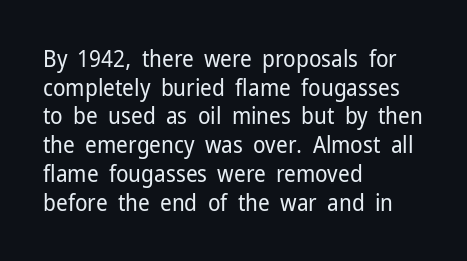
Q: Is the text bold? A: No.
Q: Is the text italic (slanted)? A: No, it is upright.
Q: Is the text underlined? A: No.
Q: How is the paragraph aligned? A: Left-aligned.
Q: Is the spacing between letters normal or unusually wide? A: Normal.
Q: Is the spacing between lines tight, normal or loose? A: Normal.
